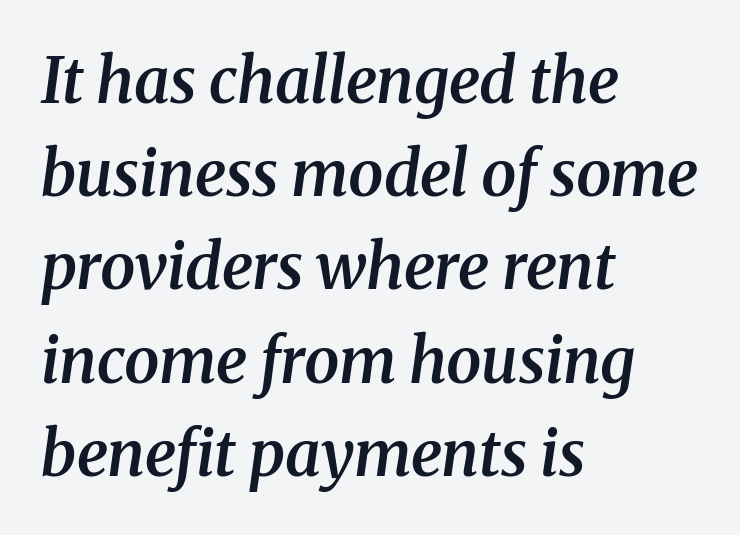
The image shows 63 px semibold serif type, italic (leaning right); set left-aligned, normal line spacing (1.48x), normal letter spacing, not underlined; medium stroke contrast and a medium x-height.
